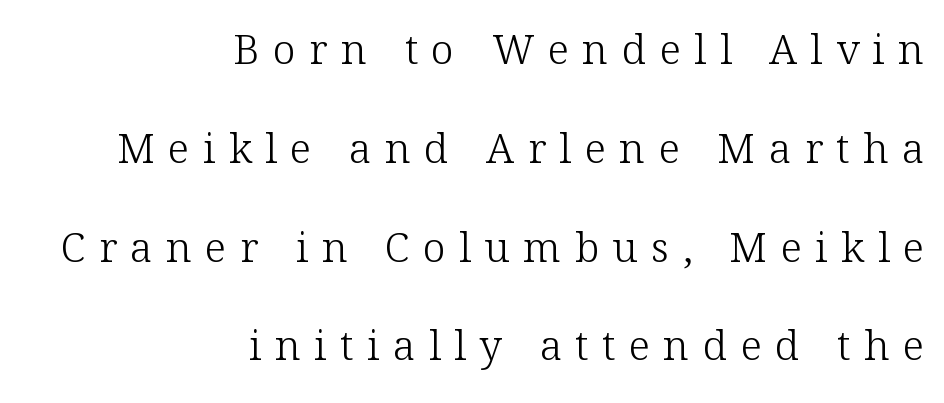
{"serif": "yes", "italic": "no", "bold": "no", "weight": "light", "width": "normal", "stroke_contrast": "low", "x_height": "medium", "monospaced": "no", "underline": "no", "align": "right", "line_spacing": "loose", "line_spacing_ratio": 2.41, "letter_spacing": "wide", "letter_spacing_em": 0.33, "glyph_px": 41}
